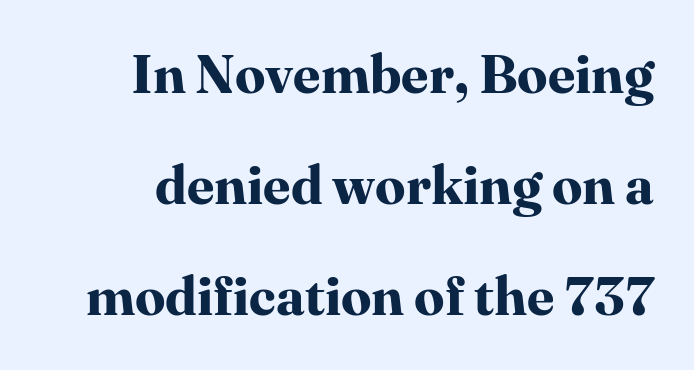
Typographic density is high because the face is bold. Think of a printed novel: that variable character pitch is what you see here. When letters stand straight like this, we call the style roman or upright. The glyphs are unaccompanied by any horizontal stroke below them.
